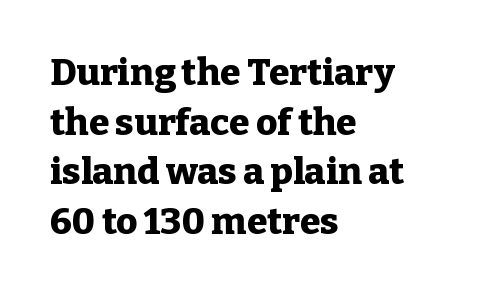
Q: Is the text bold? A: Yes.
Q: Is the text italic (slanted)? A: No, it is upright.
Q: Is the typeface a serif or a sans-serif typeface? A: Serif.
Q: Is the text underlined? A: No.
Q: How is the paragraph aligned? A: Left-aligned.
Q: Is the spacing between letters normal or unusually wide? A: Normal.
Q: Is the spacing between lines tight, normal or loose? A: Normal.
Q: Width (condensed, normal, or wide)? A: Normal.
Q: Stroke contrast? A: Low.
Q: x-height? A: Medium.
Q: Monospaced? A: No.
